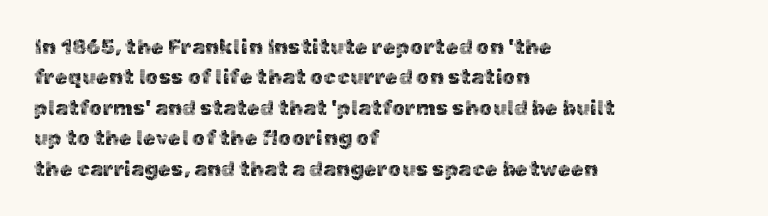
Q: Is the text italic (slanted)? A: No, it is upright.
Q: Is the text underlined? A: No.
Q: How is the paragraph aligned? A: Left-aligned.
Q: Is the spacing between letters normal or unusually wide? A: Normal.
Q: Is the spacing between lines tight, normal or loose? A: Normal.
